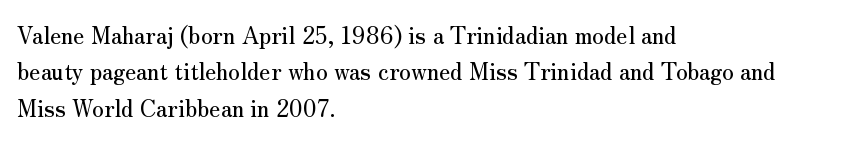
{"italic": "no", "underline": "no", "align": "left", "line_spacing": "normal", "line_spacing_ratio": 1.58, "letter_spacing": "normal", "letter_spacing_em": 0.0, "glyph_px": 23}
